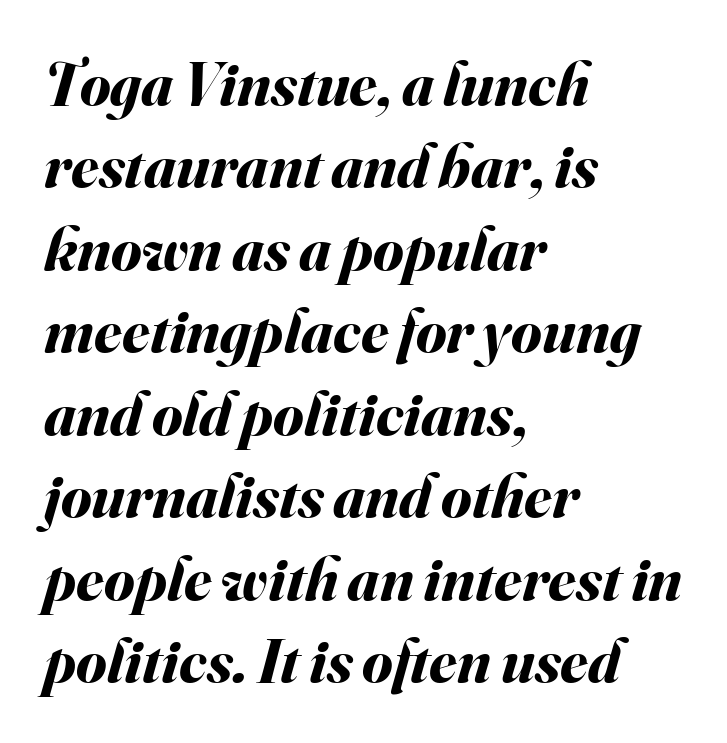
The image shows 62 px bold type, italic (leaning right); set left-aligned, normal line spacing (1.33x), normal letter spacing, not underlined; medium stroke contrast and a small x-height.
